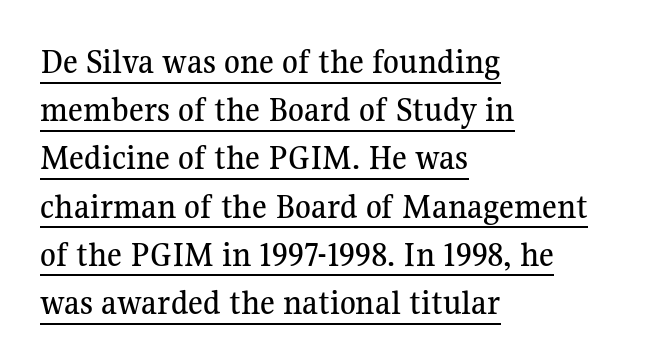
Leftover space on each line is placed entirely after the last word. The type sits square on the baseline with zero lean. Caption: lettering with a line underneath. One glance says typical: line gaps are just what's usual. Letter spacing: default.
